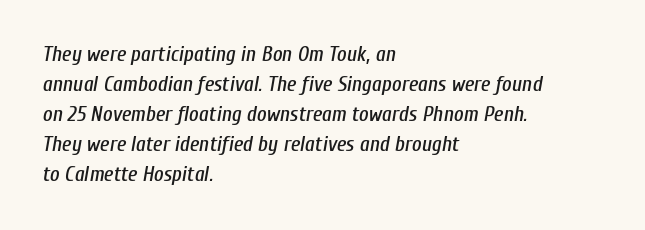
The image shows 21 px text type, italic (leaning right); set left-aligned, normal line spacing (1.43x), normal letter spacing, not underlined.
